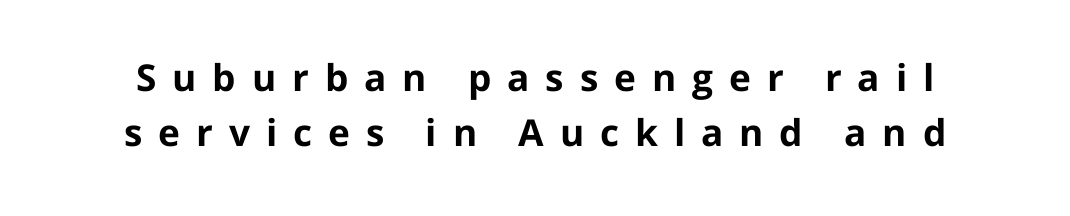
Q: Is the text bold? A: Yes.
Q: Is the text italic (slanted)? A: No, it is upright.
Q: Is the typeface a serif or a sans-serif typeface? A: Sans-serif.
Q: Is the text underlined? A: No.
Q: How is the paragraph aligned? A: Centered.
Q: Is the spacing between letters normal or unusually wide? A: Unusually wide.
Q: Is the spacing between lines tight, normal or loose? A: Normal.
Q: Width (condensed, normal, or wide)? A: Normal.
Q: Stroke contrast? A: Low.
Q: x-height? A: Medium.
Q: Monospaced? A: No.
